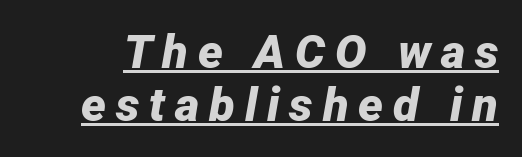
The image shows 47 px bold type, italic (leaning right); set tight line spacing (1.12x), unusually wide letter spacing (+0.21 em), underlined; low stroke contrast and a medium x-height.
